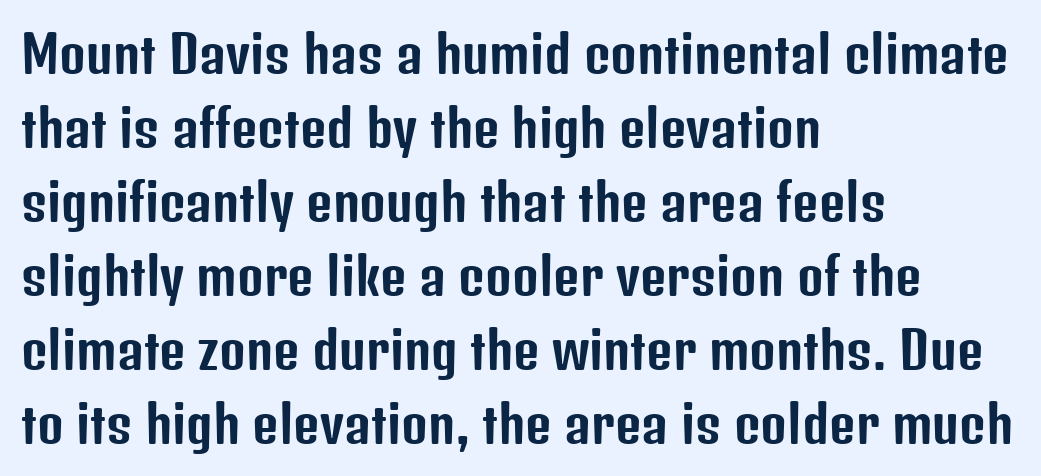
The image shows 51 px condensed sans-serif type, upright; set left-aligned, normal line spacing (1.45x), normal letter spacing, not underlined; low stroke contrast and a medium x-height.
